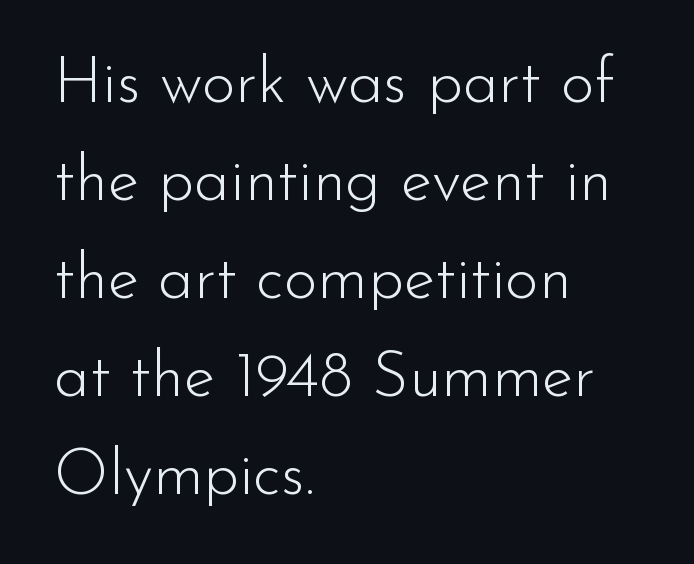
Q: Is the text bold? A: No.
Q: Is the text italic (slanted)? A: No, it is upright.
Q: Is the typeface a serif or a sans-serif typeface? A: Sans-serif.
Q: Is the text underlined? A: No.
Q: How is the paragraph aligned? A: Left-aligned.
Q: Is the spacing between letters normal or unusually wide? A: Normal.
Q: Is the spacing between lines tight, normal or loose? A: Normal.
Q: Width (condensed, normal, or wide)? A: Normal.
Q: Stroke contrast? A: Low.
Q: x-height? A: Small.
Q: Monospaced? A: No.
